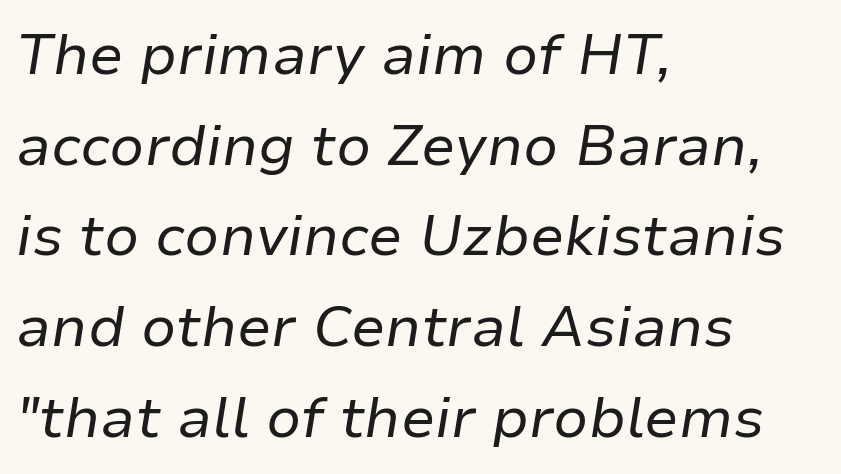
{"italic": "yes", "lean": "right", "slant_degrees": 9, "bold": "no", "weight": "regular", "width": "normal", "stroke_contrast": "low", "x_height": "medium", "monospaced": "no", "underline": "no", "align": "left", "line_spacing": "normal", "line_spacing_ratio": 1.59, "letter_spacing": "normal", "letter_spacing_em": 0.0, "glyph_px": 57}
